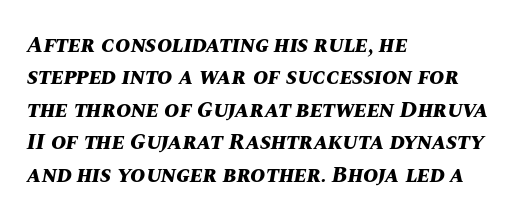
The image shows 23 px bold type, italic (leaning right); set left-aligned, normal line spacing (1.41x), normal letter spacing, not underlined.
